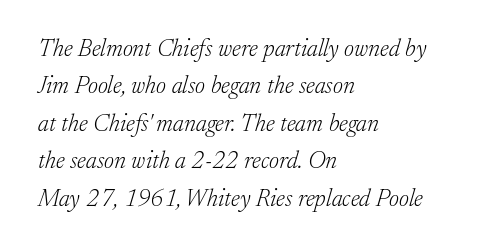
The string is rendered with underlining switched off. Visually the block forms a straight wall on the left and a jagged coastline on the right. Heaviness? Minimal to ordinary, like unemphasized prose. Each new line begins a customary step beneath the previous one.
